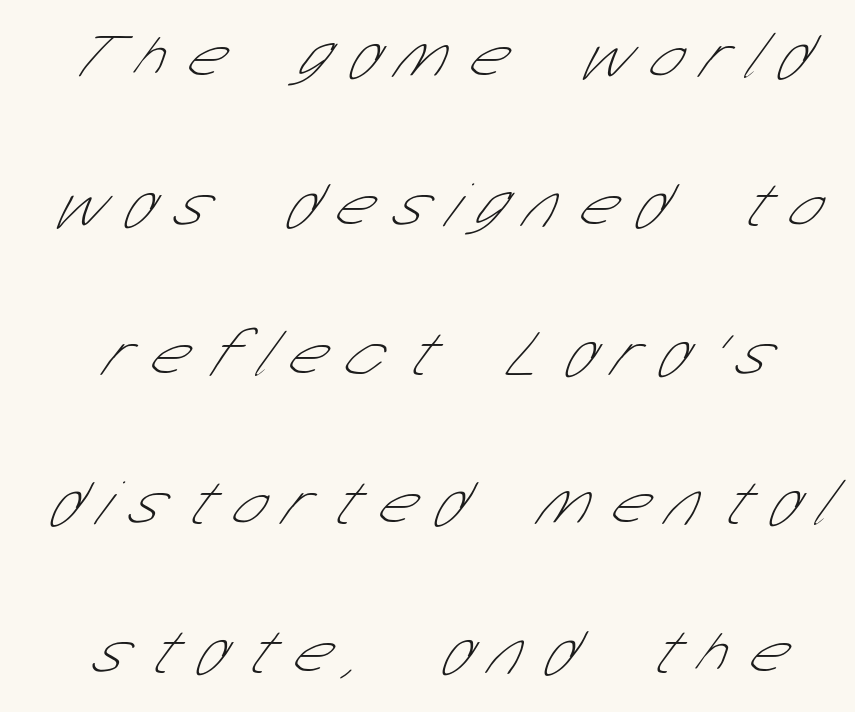
This reads as an unemphasized weight, regular at the heaviest. In terms of letterform style, serifs are entirely absent. The face used here is proportionally spaced, like ordinary book or web type. The letterforms stand isolated, each surrounded by extra space. If you measured baseline to baseline, you'd find a long distance. The glyphs are unaccompanied by any horizontal stroke below them.
